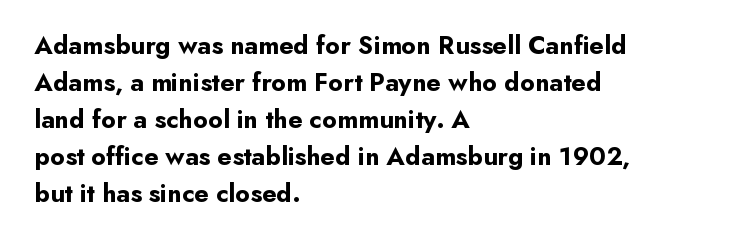
{"italic": "no", "bold": "yes", "underline": "no", "align": "left", "line_spacing": "normal", "line_spacing_ratio": 1.42, "letter_spacing": "normal", "letter_spacing_em": 0.0, "glyph_px": 26}
